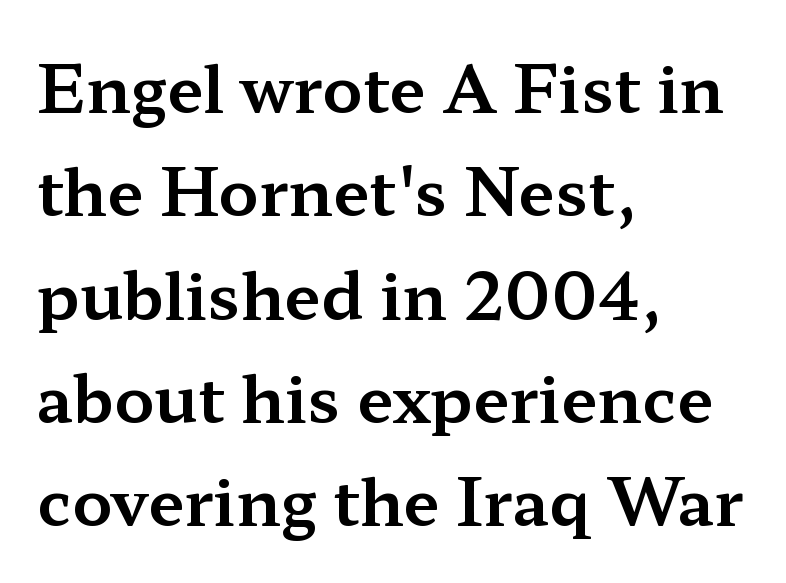
Letterform terminals end in serifs throughout the passage. You could not count columns in this text — the font is proportionally spaced. Nope, not italic — everything's standing straight. Quick note: interline space is typical.
